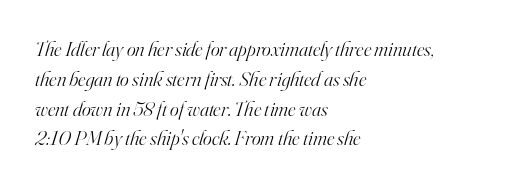
Q: Is the text bold? A: No.
Q: Is the text italic (slanted)? A: Yes, it leans right by about 16 degrees.
Q: Is the text underlined? A: No.
Q: How is the paragraph aligned? A: Left-aligned.
Q: Is the spacing between letters normal or unusually wide? A: Normal.
Q: Is the spacing between lines tight, normal or loose? A: Normal.
